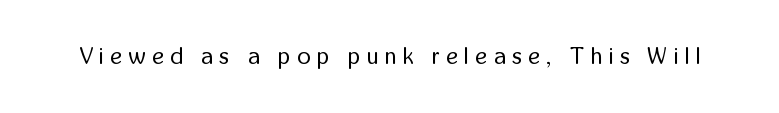
Q: Is the text bold? A: No.
Q: Is the text italic (slanted)? A: No, it is upright.
Q: Is the text underlined? A: No.
Q: Is the spacing between letters normal or unusually wide? A: Unusually wide.
